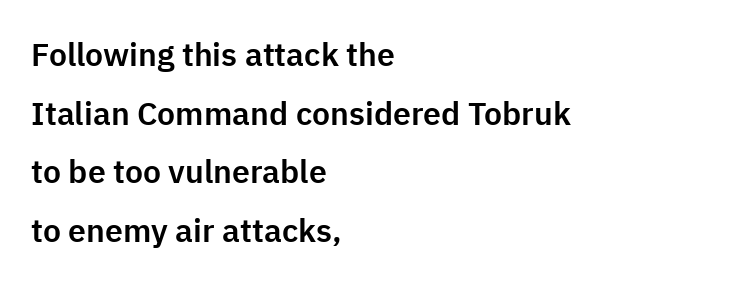
Q: Is the text italic (slanted)? A: No, it is upright.
Q: Is the typeface a serif or a sans-serif typeface? A: Sans-serif.
Q: Is the text underlined? A: No.
Q: How is the paragraph aligned? A: Left-aligned.
Q: Is the spacing between letters normal or unusually wide? A: Normal.
Q: Width (condensed, normal, or wide)? A: Normal.
Q: Stroke contrast? A: Low.
Q: x-height? A: Medium.
Q: Monospaced? A: No.
